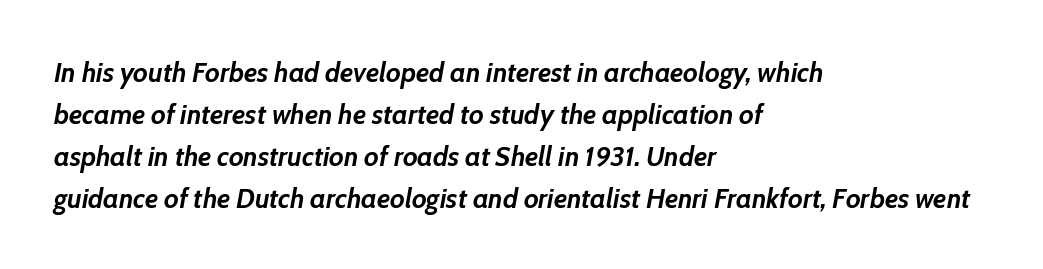
Proportional: the letters do not fall into vertical columns. Italic: yes, the glyphs are oblique. Rule under the text: the space is simply empty. You could call the tracking neutral — neither tight nor loose.
